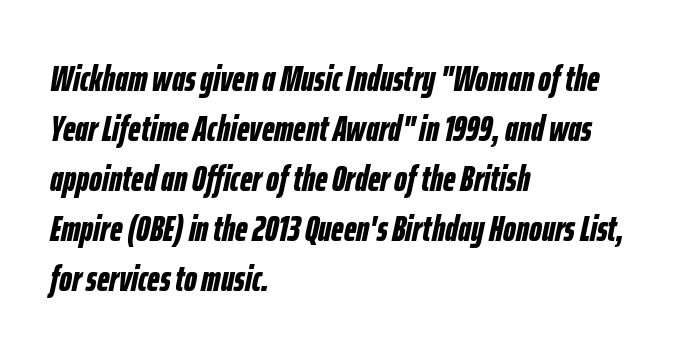
{"italic": "yes", "lean": "right", "slant_degrees": 12, "bold": "yes", "weight": "bold", "width": "condensed", "stroke_contrast": "low", "x_height": "medium", "monospaced": "no", "underline": "no", "align": "left", "line_spacing": "normal", "line_spacing_ratio": 1.39, "letter_spacing": "normal", "letter_spacing_em": 0.0, "glyph_px": 36}
